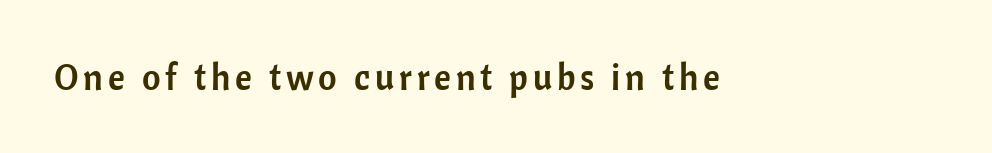
Looks like regular typesetting: each glyph gets only the width it needs. No word sits above an underline. The typography opts for an upright posture over an oblique one. To sum up the face: it is a sans, with no serifs.
